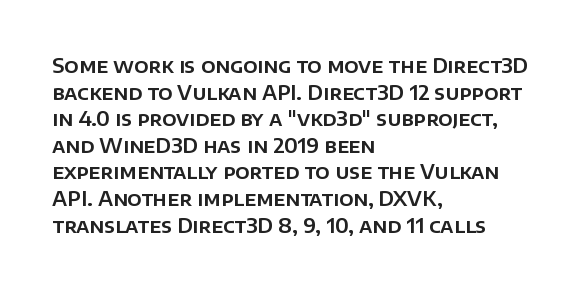
{"italic": "no", "underline": "no", "align": "left", "line_spacing": "normal", "line_spacing_ratio": 1.33, "letter_spacing": "normal", "letter_spacing_em": 0.0, "glyph_px": 20}
